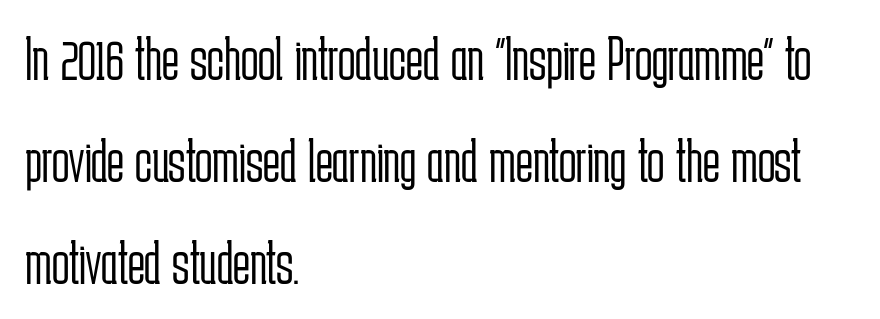
Q: Is the text bold? A: No.
Q: Is the text italic (slanted)? A: No, it is upright.
Q: Is the typeface a serif or a sans-serif typeface? A: Sans-serif.
Q: Is the text underlined? A: No.
Q: How is the paragraph aligned? A: Left-aligned.
Q: Is the spacing between letters normal or unusually wide? A: Normal.
Q: Is the spacing between lines tight, normal or loose? A: Normal.
Q: Width (condensed, normal, or wide)? A: Condensed.
Q: Stroke contrast? A: Low.
Q: x-height? A: Medium.
Q: Monospaced? A: No.
